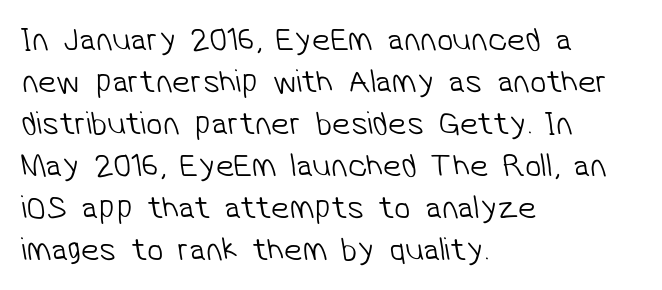
Font category for this specimen: sans-serif. Just letters on the line, the space beneath them empty. Compared with typical paragraphs, the rows here are spaced about the same. These glyphs show unthickened strokes, regular width or finer.
